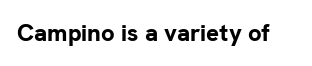
{"italic": "no", "bold": "yes", "underline": "no", "letter_spacing": "normal", "letter_spacing_em": 0.0, "glyph_px": 24}
